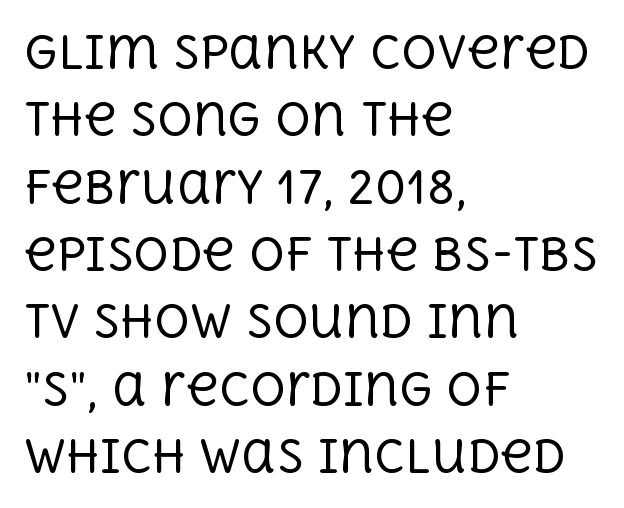
The image shows 44 px regular-weight serif type, upright; set left-aligned, normal line spacing (1.53x), normal letter spacing, not underlined; a large x-height.
